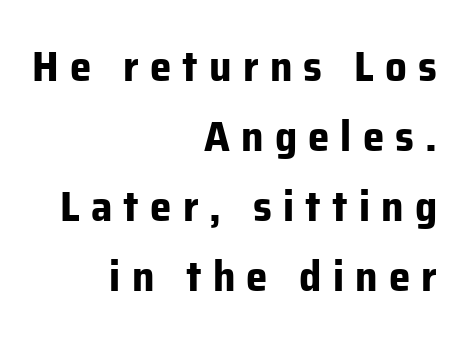
Q: Is the text bold? A: Yes.
Q: Is the text italic (slanted)? A: No, it is upright.
Q: Is the typeface a serif or a sans-serif typeface? A: Sans-serif.
Q: Is the text underlined? A: No.
Q: How is the paragraph aligned? A: Right-aligned.
Q: Is the spacing between letters normal or unusually wide? A: Unusually wide.
Q: Is the spacing between lines tight, normal or loose? A: Normal.
Q: Width (condensed, normal, or wide)? A: Normal.
Q: Stroke contrast? A: Low.
Q: x-height? A: Medium.
Q: Monospaced? A: No.
